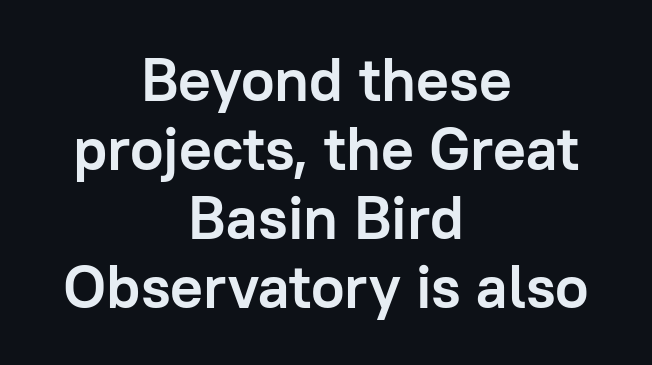
Nothing unusual about the tracking: characters are spaced as the font intends. Visually the block forms a symmetrical silhouette, jagged on both flanks. Is there much room between lines? No — they nearly touch. Each letter keeps its own natural width here, so spacing adapts to shape.
